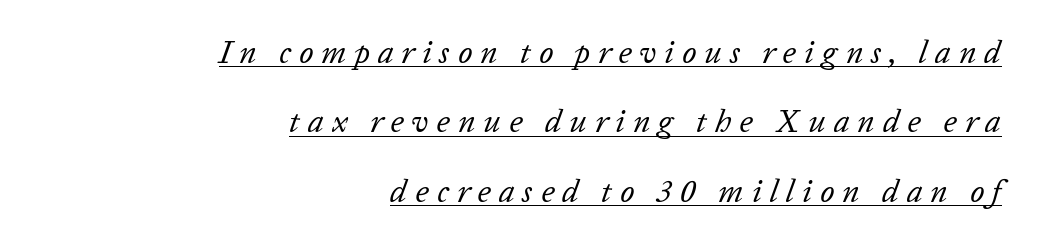
The image shows 32 px regular-weight type, italic (leaning right); set right-aligned, loose line spacing (2.17x), unusually wide letter spacing (+0.25 em), underlined; low stroke contrast and a medium x-height.
